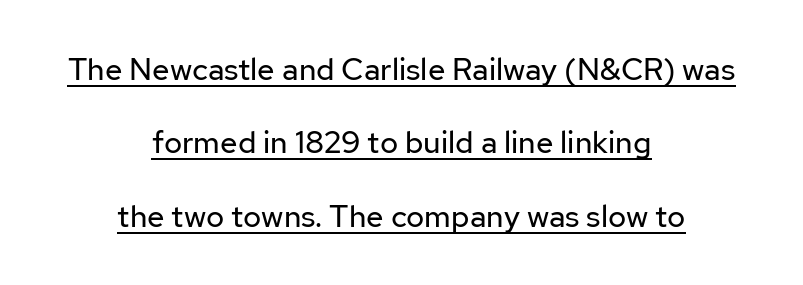
{"serif": "no", "italic": "no", "bold": "no", "weight": "regular", "width": "normal", "stroke_contrast": "low", "x_height": "medium", "monospaced": "no", "underline": "yes", "align": "center", "line_spacing": "loose", "line_spacing_ratio": 2.37, "letter_spacing": "normal", "letter_spacing_em": 0.0, "glyph_px": 31}
